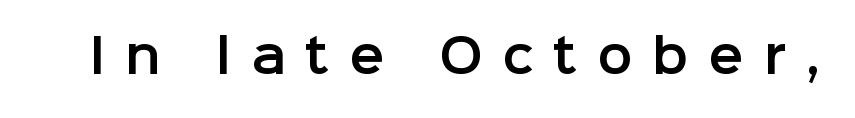
The type sits square on the baseline with zero lean. A typesetter would call this heavily tracked-out type. Type without underlining. The face used here is a sans, in the tradition of grotesques and geometrics. This sample has the flowing, uneven cadence of proportional lettering.
